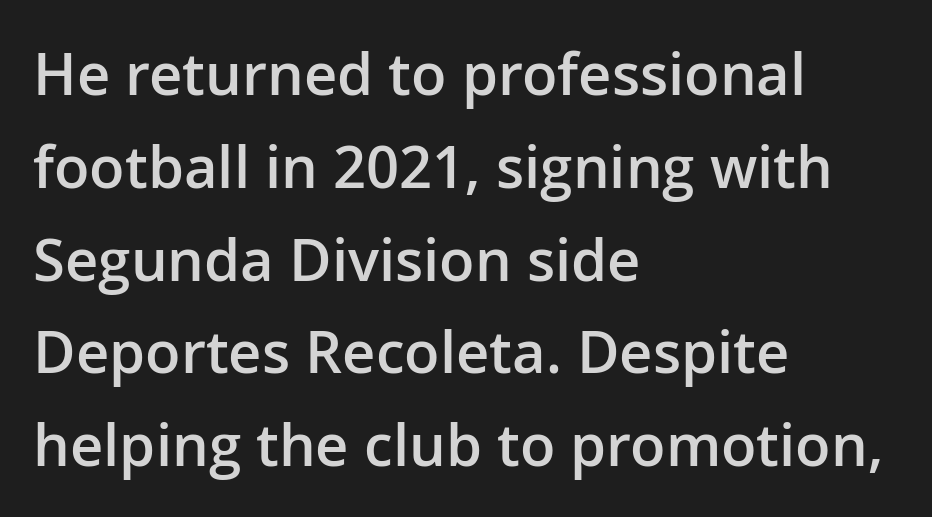
The image shows 58 px semibold sans-serif type, upright; set left-aligned, normal line spacing (1.6x), normal letter spacing, not underlined; low stroke contrast and a medium x-height.
